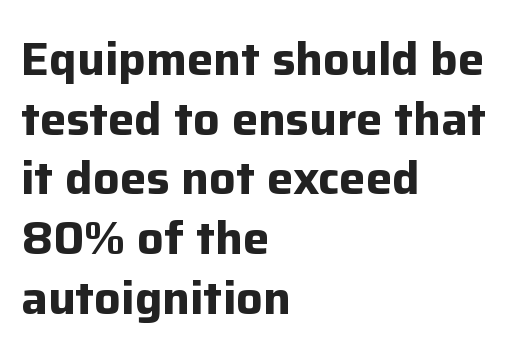
The image shows 47 px bold sans-serif type, upright; set left-aligned, normal line spacing (1.27x), normal letter spacing, not underlined; low stroke contrast and a medium x-height.
